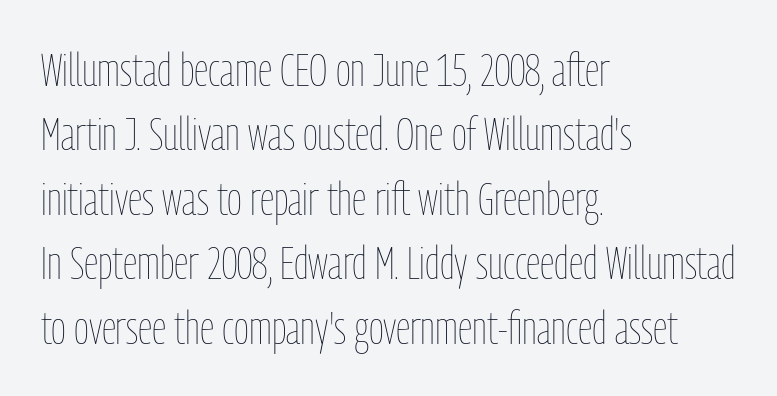
Q: Is the text bold? A: No.
Q: Is the text italic (slanted)? A: No, it is upright.
Q: Is the text underlined? A: No.
Q: How is the paragraph aligned? A: Left-aligned.
Q: Is the spacing between letters normal or unusually wide? A: Normal.
Q: Is the spacing between lines tight, normal or loose? A: Normal.
Q: Width (condensed, normal, or wide)? A: Condensed.
Q: Stroke contrast? A: Low.
Q: x-height? A: Medium.
Q: Monospaced? A: No.
